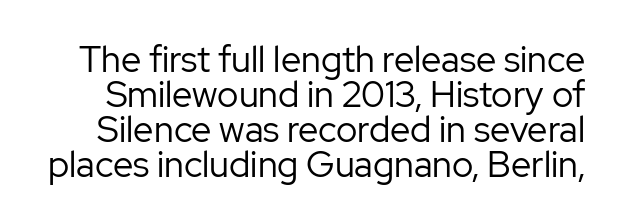
Q: Is the text bold? A: No.
Q: Is the text italic (slanted)? A: No, it is upright.
Q: Is the typeface a serif or a sans-serif typeface? A: Sans-serif.
Q: Is the text underlined? A: No.
Q: Is the spacing between letters normal or unusually wide? A: Normal.
Q: Is the spacing between lines tight, normal or loose? A: Tight.
Q: Width (condensed, normal, or wide)? A: Normal.
Q: Stroke contrast? A: Low.
Q: x-height? A: Medium.
Q: Monospaced? A: No.
